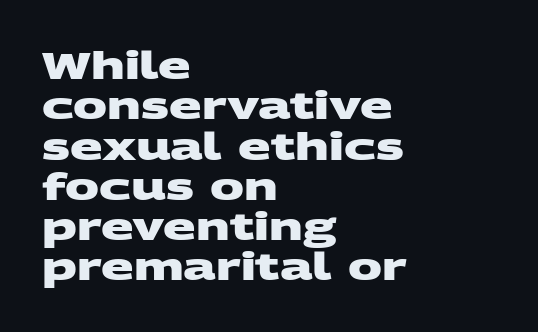
The image shows 38 px heavy, wide sans-serif type; set left-aligned, tight line spacing (1.06x), normal letter spacing, not underlined; medium stroke contrast and a large x-height.
